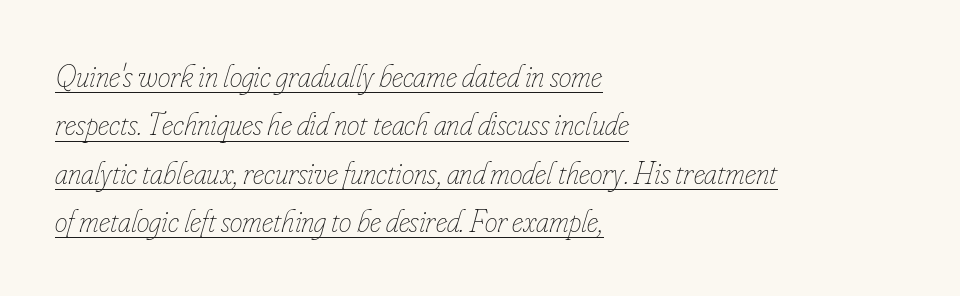
{"italic": "yes", "lean": "right", "slant_degrees": 16, "bold": "no", "weight": "thin", "width": "condensed", "stroke_contrast": "low", "x_height": "small", "monospaced": "no", "underline": "yes", "align": "left", "line_spacing": "normal", "line_spacing_ratio": 1.51, "letter_spacing": "normal", "letter_spacing_em": 0.0, "glyph_px": 32}
